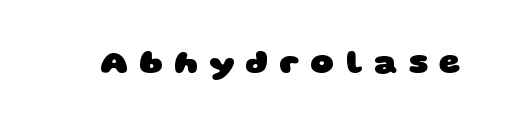
{"serif": "no", "bold": "yes", "weight": "heavy", "width": "wide", "stroke_contrast": "low", "x_height": "large", "monospaced": "no", "underline": "no", "letter_spacing": "wide", "letter_spacing_em": 0.33, "glyph_px": 33}
